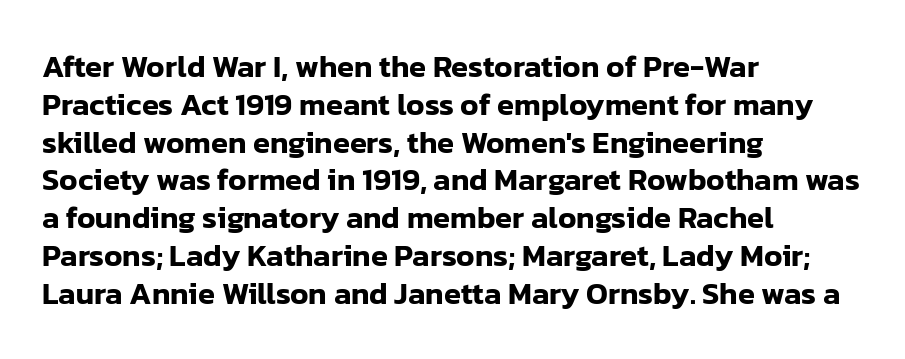
{"serif": "no", "italic": "no", "width": "normal", "stroke_contrast": "low", "x_height": "medium", "monospaced": "no", "underline": "no", "align": "left", "line_spacing_ratio": 1.22, "letter_spacing": "normal", "letter_spacing_em": 0.0, "glyph_px": 31}
